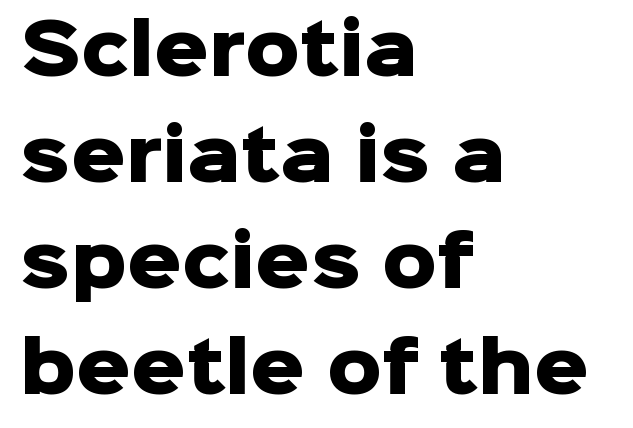
{"serif": "no", "italic": "no", "bold": "yes", "weight": "heavy", "width": "normal", "stroke_contrast": "low", "x_height": "medium", "monospaced": "no", "underline": "no", "align": "left", "line_spacing": "normal", "line_spacing_ratio": 1.56, "letter_spacing": "normal", "letter_spacing_em": 0.0, "glyph_px": 68}
